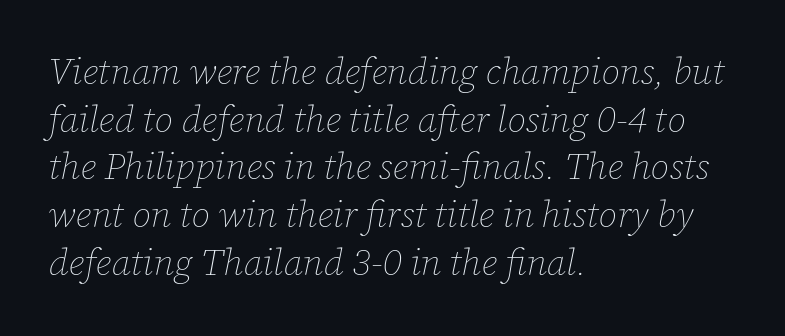
{"italic": "yes", "lean": "right", "slant_degrees": 12, "bold": "no", "weight": "thin", "width": "normal", "stroke_contrast": "low", "x_height": "medium", "monospaced": "no", "underline": "no", "align": "left", "line_spacing": "normal", "line_spacing_ratio": 1.29, "letter_spacing": "normal", "letter_spacing_em": 0.0, "glyph_px": 37}
